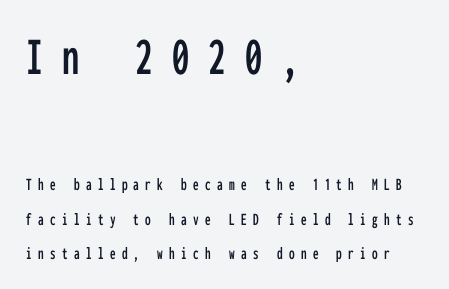
Q: Is the text italic (slanted)? A: No, it is upright.
Q: Is the typeface a serif or a sans-serif typeface? A: Sans-serif.
Q: Is the text underlined? A: No.
Q: How is the paragraph aligned? A: Left-aligned.
Q: Is the spacing between letters normal or unusually wide? A: Unusually wide.
Q: Is the spacing between lines tight, normal or loose? A: Loose.
Q: Which block of text is set in a larger size, the first (top) or the second (bottom)? A: The first (top) one.
Q: Width (condensed, normal, or wide)? A: Condensed.
Q: Stroke contrast? A: Low.
Q: x-height? A: Medium.
Q: Monospaced? A: Yes.
